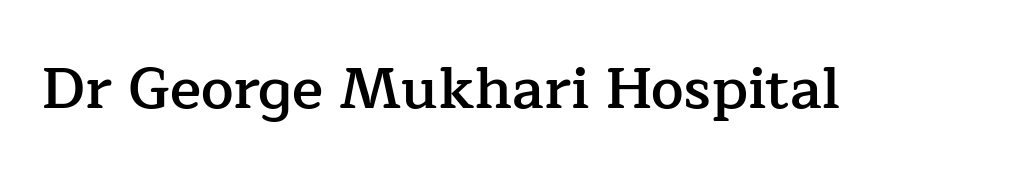
{"serif": "yes", "italic": "no", "bold": "semi", "weight": "semibold", "width": "normal", "stroke_contrast": "low", "x_height": "medium", "monospaced": "no", "underline": "no", "letter_spacing": "normal", "letter_spacing_em": 0.0, "glyph_px": 58}
